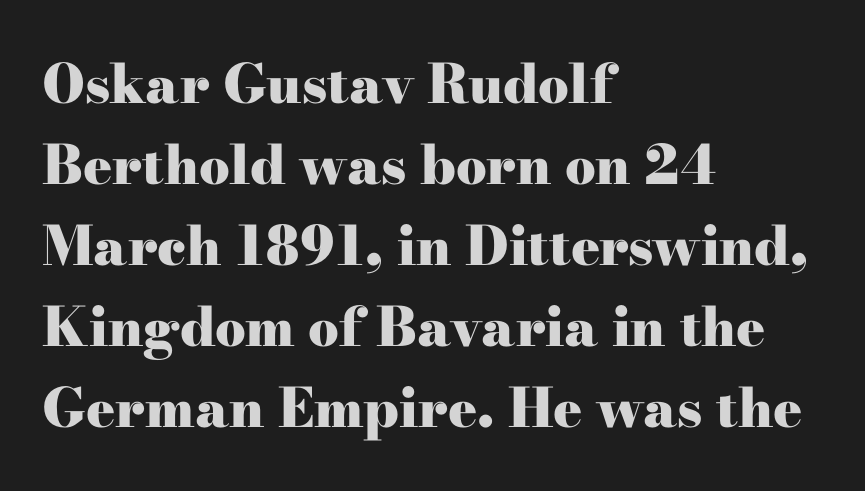
The image shows 54 px heavy, wide serif type, upright; set left-aligned, normal line spacing (1.5x), normal letter spacing, not underlined; high stroke contrast and a small x-height.
